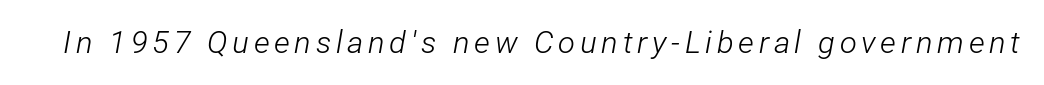
Words float on clear page, feet unadorned. Caption: face not bold, strokes unweighted. The letters advance in unequal steps, a hallmark of proportional type. In terms of posture, this sample is oblique.
